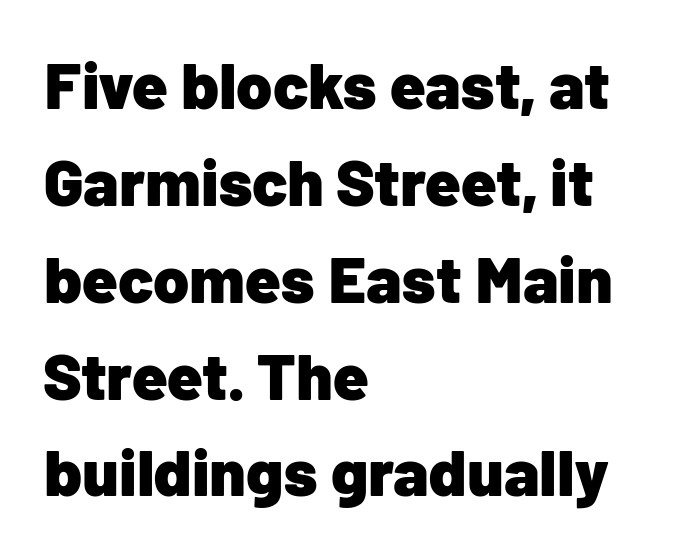
Q: Is the text bold? A: Yes.
Q: Is the text italic (slanted)? A: No, it is upright.
Q: Is the typeface a serif or a sans-serif typeface? A: Sans-serif.
Q: Is the text underlined? A: No.
Q: How is the paragraph aligned? A: Left-aligned.
Q: Is the spacing between letters normal or unusually wide? A: Normal.
Q: Is the spacing between lines tight, normal or loose? A: Normal.
Q: Width (condensed, normal, or wide)? A: Normal.
Q: Stroke contrast? A: Low.
Q: x-height? A: Medium.
Q: Monospaced? A: No.
